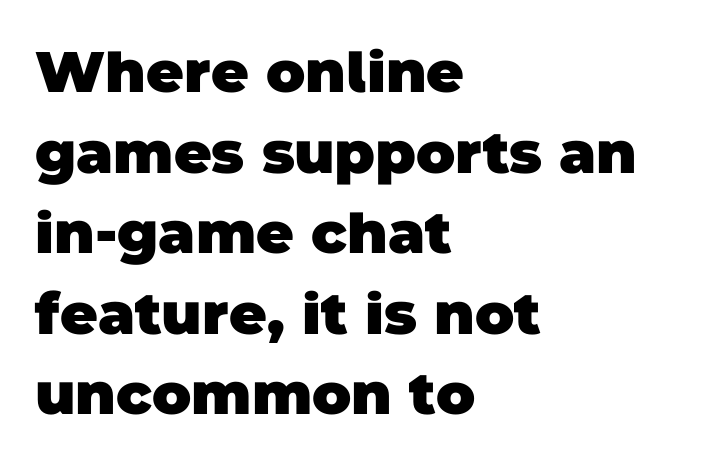
Q: Is the text bold? A: Yes.
Q: Is the typeface a serif or a sans-serif typeface? A: Sans-serif.
Q: Is the text underlined? A: No.
Q: How is the paragraph aligned? A: Left-aligned.
Q: Is the spacing between letters normal or unusually wide? A: Normal.
Q: Is the spacing between lines tight, normal or loose? A: Normal.
Q: Width (condensed, normal, or wide)? A: Normal.
Q: Stroke contrast? A: Low.
Q: x-height? A: Large.
Q: Monospaced? A: No.
